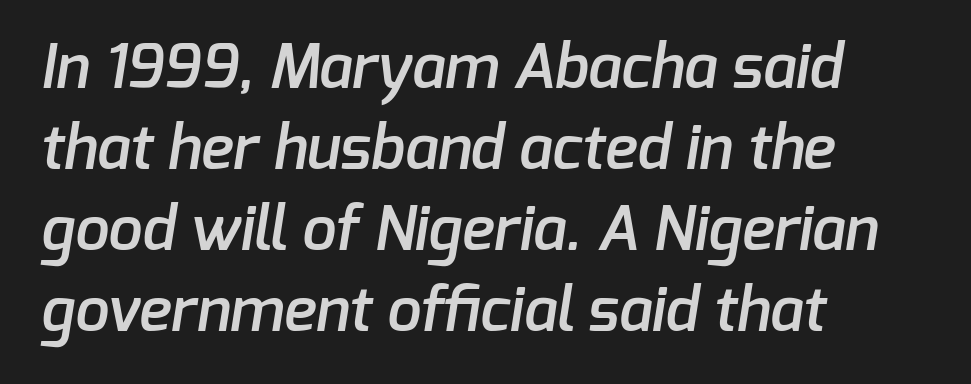
Q: Is the text bold? A: Semi-bold.
Q: Is the typeface a serif or a sans-serif typeface? A: Sans-serif.
Q: Is the text underlined? A: No.
Q: How is the paragraph aligned? A: Left-aligned.
Q: Is the spacing between letters normal or unusually wide? A: Normal.
Q: Is the spacing between lines tight, normal or loose? A: Normal.
Q: Width (condensed, normal, or wide)? A: Normal.
Q: Stroke contrast? A: Low.
Q: x-height? A: Medium.
Q: Monospaced? A: No.
